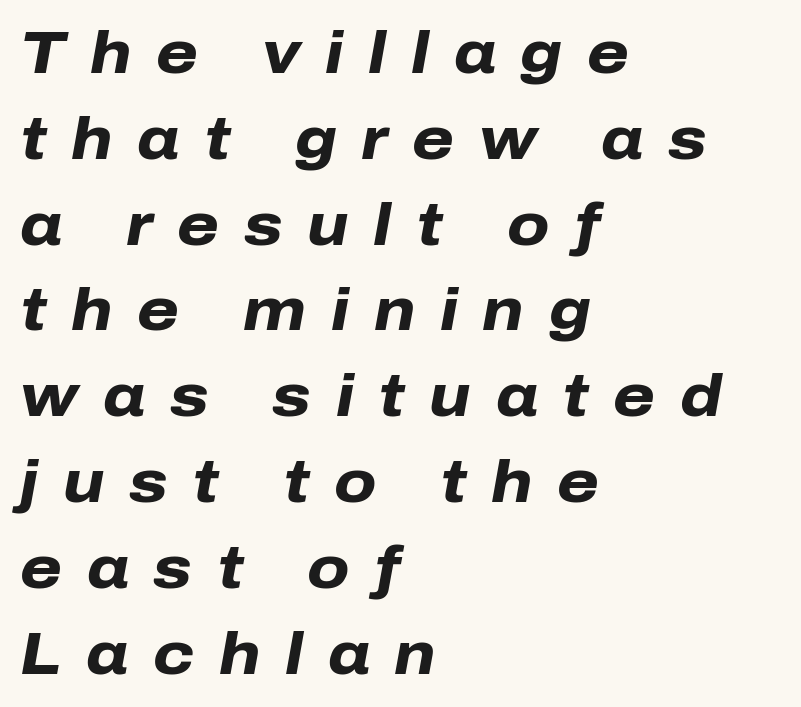
Q: Is the text bold? A: Yes.
Q: Is the text italic (slanted)? A: Yes, it leans right by about 10 degrees.
Q: Is the text underlined? A: No.
Q: How is the paragraph aligned? A: Left-aligned.
Q: Is the spacing between letters normal or unusually wide? A: Unusually wide.
Q: Is the spacing between lines tight, normal or loose? A: Normal.
Q: Width (condensed, normal, or wide)? A: Normal.
Q: Stroke contrast? A: Low.
Q: x-height? A: Medium.
Q: Monospaced? A: No.
